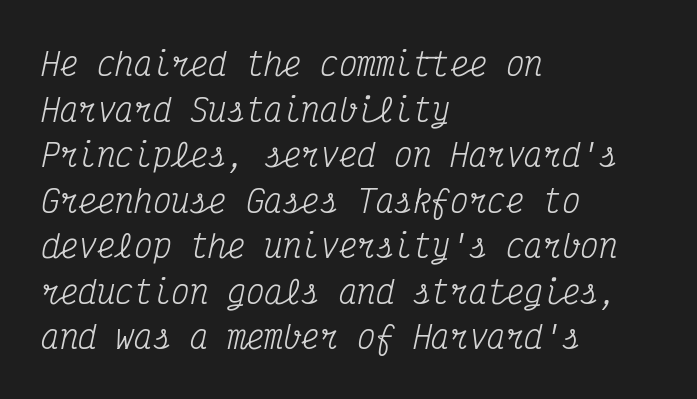
Style check: oblique. Underlining? Definitely not there. Typographically, this falls in the serif category. No extra ink here — the face is not bold.
